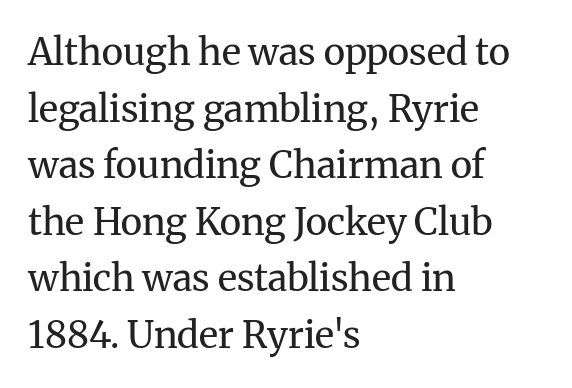
In CSS terms this would be text-align: left. Quick note: underline off. Here the glyphs are tracked normally, forming tight word shapes. A serif font was chosen for this passage.
